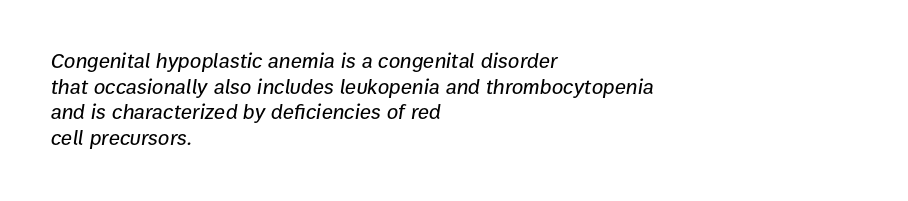
The image shows 21 px text type, italic (leaning right); set left-aligned, line spacing 1.22x, normal letter spacing, not underlined.
